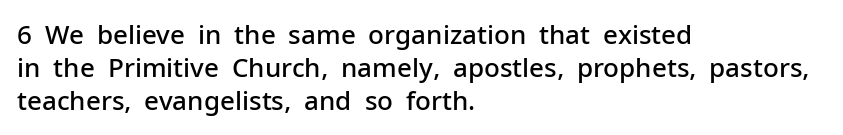
The image shows 26 px text type, upright; set left-aligned, normal line spacing (1.26x), normal letter spacing, not underlined.
